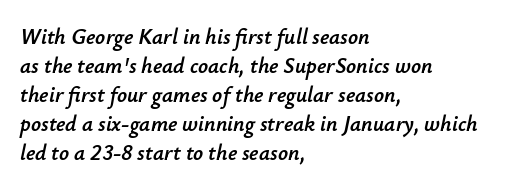
Caption: multi-line text, flush left, ragged right. One glance says typical: line gaps are just what's usual. Anything drawn beneath the words? Only blank space. The type is set solid horizontally, with unmodified tracking. Slanted lettering throughout.
